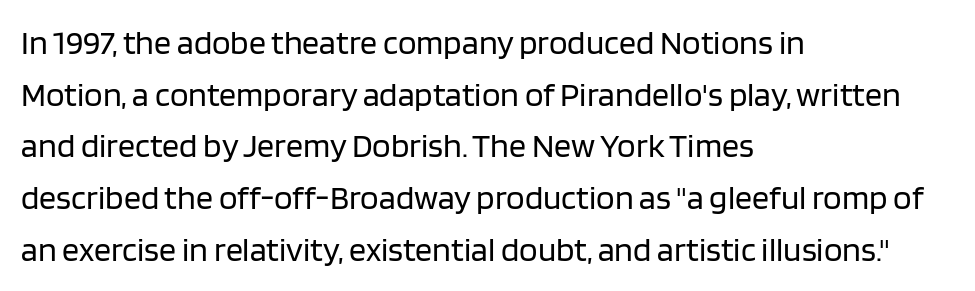
Looks like regular typesetting: each glyph gets only the width it needs. Decoration check: the copy has no underline. A roman cut, with each character standing at attention. These lines are set flush left with a ragged right edge. This sample keeps an unexceptional amount of space between lines.
